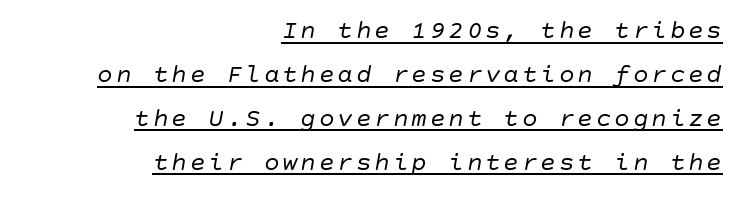
The lines in this sample share a right terminus and differ only in where they begin. An italicized treatment has been applied to the whole sample. Baseline-to-baseline distance is the conventional proportion of letter height. Summary of weight: not heavy and not bold. Emphasis is given by a line drawn under the lettering.
